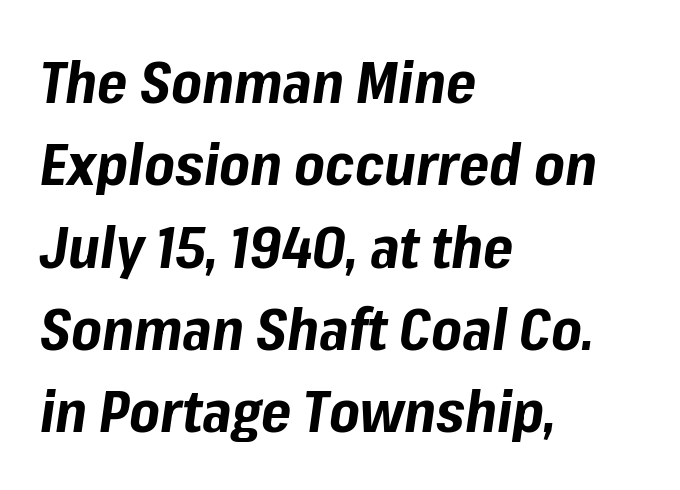
{"italic": "yes", "lean": "right", "slant_degrees": 8, "bold": "yes", "weight": "bold", "width": "normal", "stroke_contrast": "low", "x_height": "medium", "monospaced": "no", "underline": "no", "align": "left", "line_spacing": "normal", "line_spacing_ratio": 1.42, "letter_spacing": "normal", "letter_spacing_em": 0.0, "glyph_px": 58}
